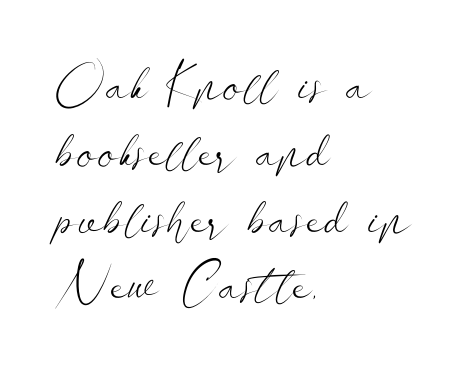
{"serif": "no", "bold": "no", "weight": "light", "width": "wide", "stroke_contrast": "low", "x_height": "small", "monospaced": "no", "underline": "no", "align": "left", "line_spacing": "normal", "line_spacing_ratio": 1.26, "letter_spacing": "normal", "letter_spacing_em": 0.0, "glyph_px": 53}
